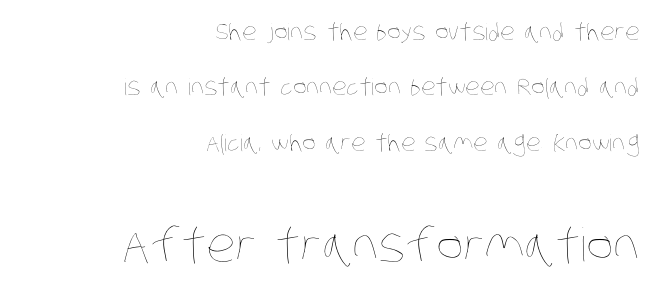
This sample has the flowing, uneven cadence of proportional lettering. Typesetter's note — lower block bumped up in size, upper block left smaller. Only glyphs here, with clear space below each row. The strokes are not fattened; the text isn't bold.
